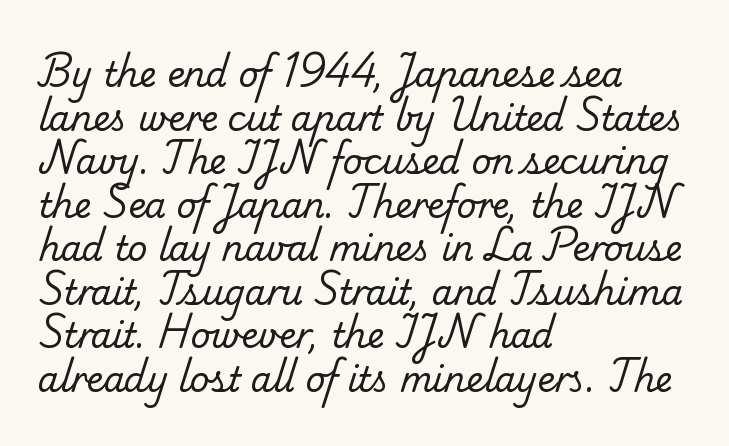
Each line starts at the same left margin while the right side varies. The space beneath each line is pristine and unruled. The leading is moderate, giving the passage an even texture. Little horizontal feet cap the strokes, marking this as serif type. Between one letter and the next there's only the usual sliver of space. A typesetter would call this proportional, since set widths differ per character.
